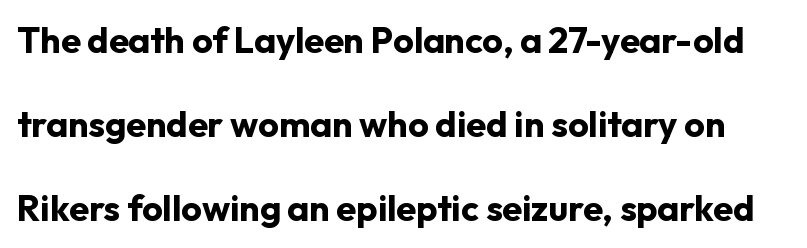
The image shows 36 px bold sans-serif type, upright; set loose line spacing (2.33x), normal letter spacing, not underlined; low stroke contrast and a medium x-height.
